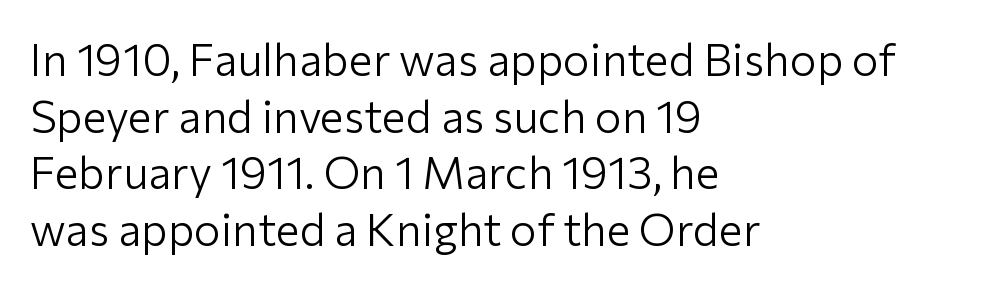
{"serif": "no", "italic": "no", "bold": "no", "weight": "light", "width": "normal", "stroke_contrast": "low", "x_height": "medium", "monospaced": "no", "underline": "no", "align": "left", "line_spacing": "normal", "line_spacing_ratio": 1.26, "letter_spacing": "normal", "letter_spacing_em": 0.0, "glyph_px": 45}
